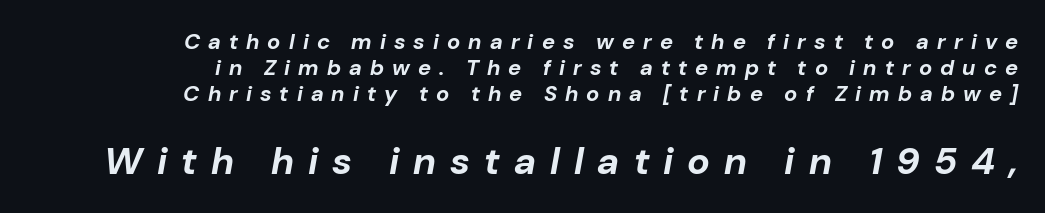
Q: Is the text bold? A: Yes.
Q: Is the text italic (slanted)? A: Yes, it leans right by about 10 degrees.
Q: Is the text underlined? A: No.
Q: How is the paragraph aligned? A: Right-aligned.
Q: Is the spacing between letters normal or unusually wide? A: Unusually wide.
Q: Which block of text is set in a larger size, the first (top) or the second (bottom)? A: The second (bottom) one.
Q: Width (condensed, normal, or wide)? A: Normal.
Q: Stroke contrast? A: Low.
Q: x-height? A: Medium.
Q: Monospaced? A: No.
